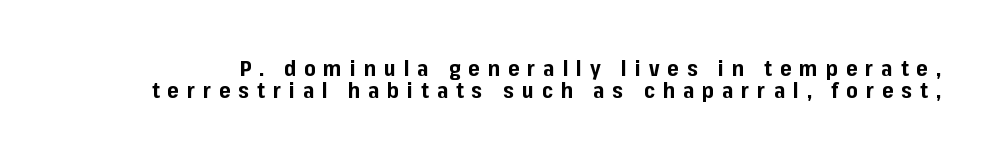
The image shows 22 px bold type, upright; set tight line spacing (0.98x), unusually wide letter spacing (+0.36 em), not underlined.
